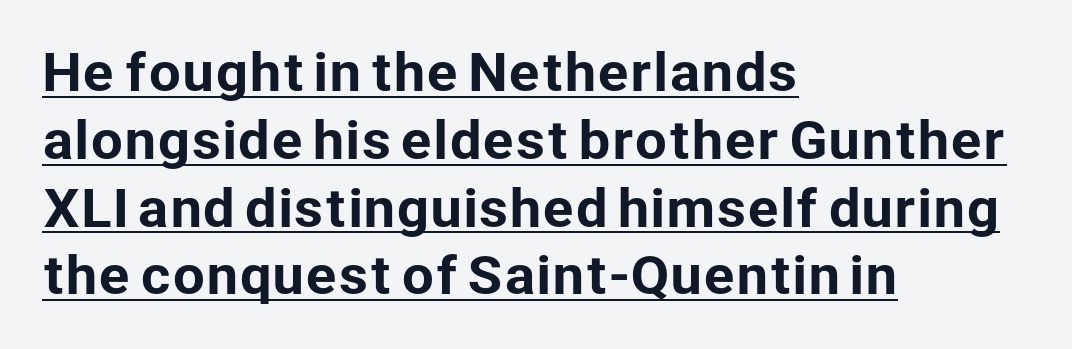
The image shows 51 px sans-serif type, upright; set left-aligned, normal line spacing (1.33x), normal letter spacing, underlined; low stroke contrast and a medium x-height.
